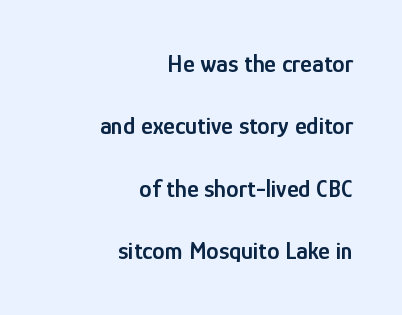
The image shows 25 px text type, upright; set right-aligned, loose line spacing (2.5x), normal letter spacing, not underlined.
